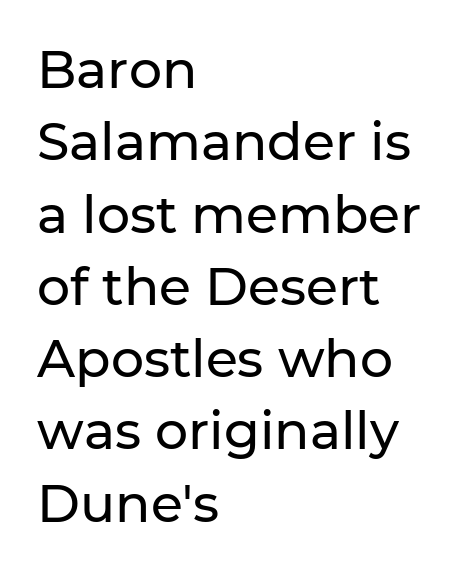
Q: Is the text italic (slanted)? A: No, it is upright.
Q: Is the typeface a serif or a sans-serif typeface? A: Sans-serif.
Q: Is the text underlined? A: No.
Q: How is the paragraph aligned? A: Left-aligned.
Q: Is the spacing between letters normal or unusually wide? A: Normal.
Q: Is the spacing between lines tight, normal or loose? A: Normal.
Q: Width (condensed, normal, or wide)? A: Normal.
Q: Stroke contrast? A: Low.
Q: x-height? A: Medium.
Q: Monospaced? A: No.
